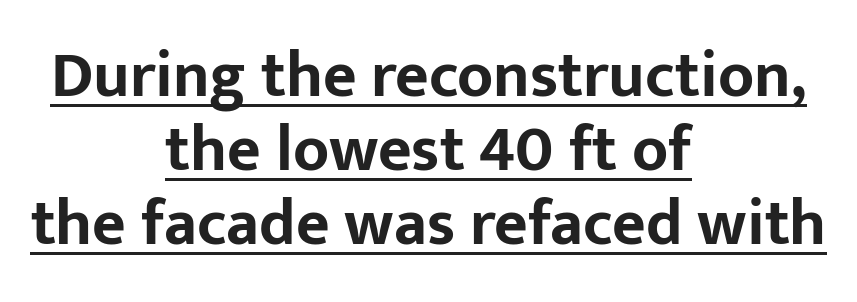
These lines stack symmetrically, like a column narrowing and widening about its center. Each line of the rendering has a horizontal stroke beneath the glyphs. You can tell it's not italic because the verticals are truly vertical. The vertical gap from one line to the next is small. Here the designer chose a conventional face with non-uniform glyph widths. No feet cap the strokes, marking this as sans-serif type.
